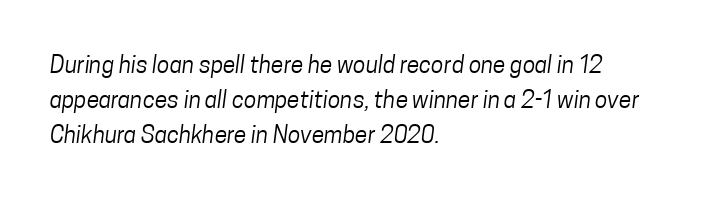
{"bold": "no", "underline": "no", "align": "left", "line_spacing": "normal", "line_spacing_ratio": 1.53, "letter_spacing": "normal", "letter_spacing_em": 0.0, "glyph_px": 23}
